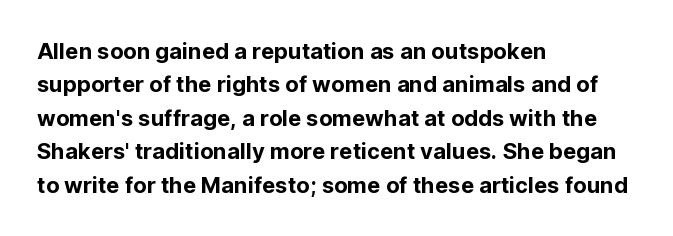
Regarding leading, the lines here are spaced in the standard way. The typography opts for an upright posture over an oblique one. Caption: multi-line text, flush left, ragged right. Nothing unusual about the tracking: characters are spaced as the font intends.
